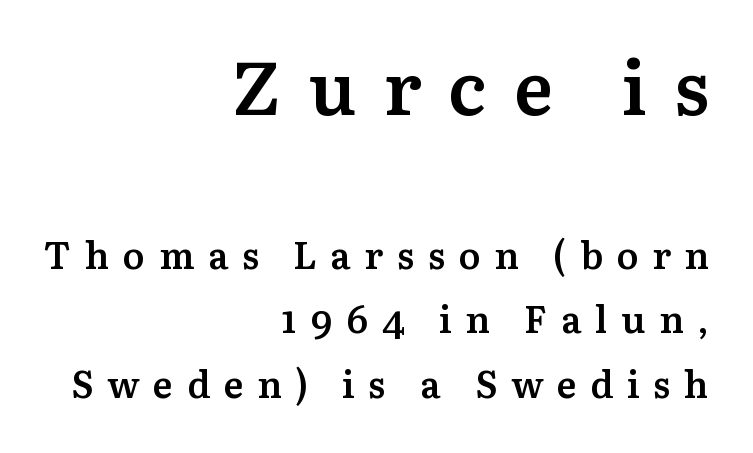
{"serif": "yes", "italic": "no", "bold": "semi", "weight": "semibold", "width": "normal", "stroke_contrast": "medium", "x_height": "medium", "monospaced": "no", "underline": "no", "align": "right", "line_spacing_ratio": 1.75, "letter_spacing": "wide", "letter_spacing_em": 0.37, "larger_block": "first", "size_ratio": 2.0, "glyph_px": 74}
